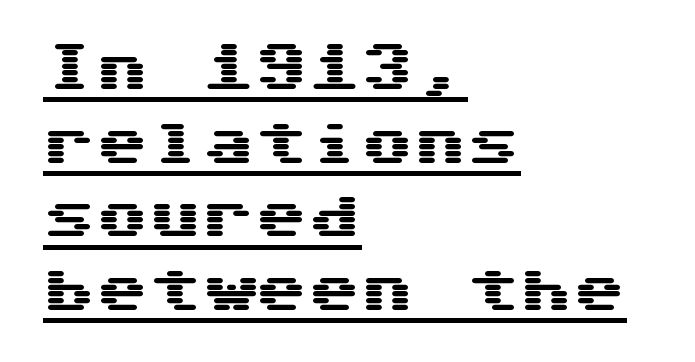
Summary of vertical rhythm: regular, with standard interline spacing. Typographically, this falls in the sans-serif category. Which margin do the lines hug? The left one — the right edge is uneven. Is the letter spacing exaggerated? No — it looks like the ordinary default.
